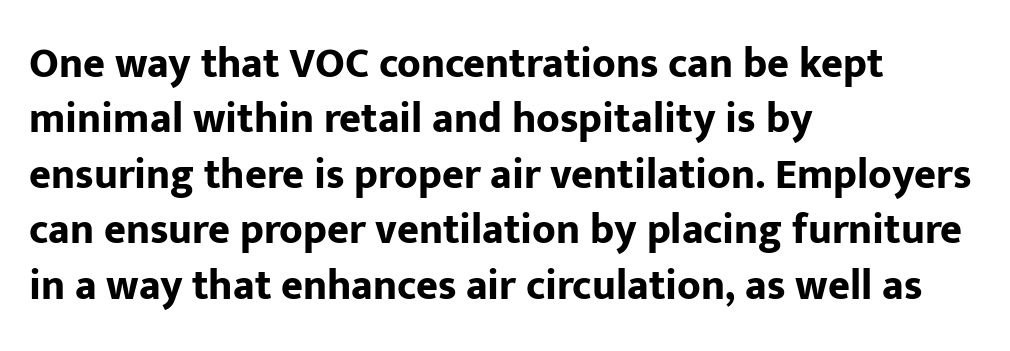
Q: Is the text bold? A: Yes.
Q: Is the text italic (slanted)? A: No, it is upright.
Q: Is the typeface a serif or a sans-serif typeface? A: Sans-serif.
Q: Is the text underlined? A: No.
Q: How is the paragraph aligned? A: Left-aligned.
Q: Is the spacing between letters normal or unusually wide? A: Normal.
Q: Is the spacing between lines tight, normal or loose? A: Normal.
Q: Width (condensed, normal, or wide)? A: Normal.
Q: Stroke contrast? A: Low.
Q: x-height? A: Medium.
Q: Monospaced? A: No.
